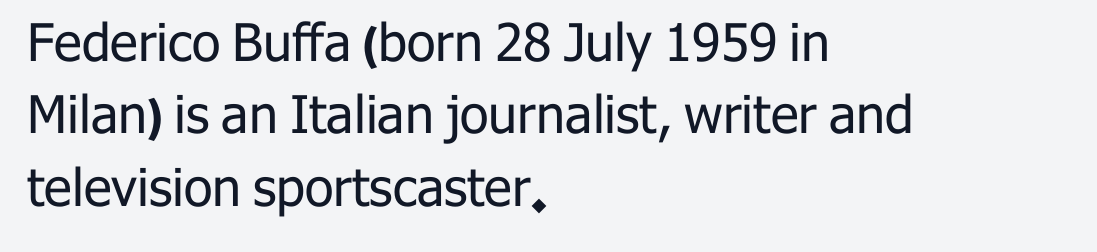
It's the straight-up-and-down kind of type. On a weight scale, this lands at 450 or below. Type style note: lacks serifs. Left-aligned paragraph, ragged on the right. Character widths vary here, with narrow letters taking less room than wide ones. Observe the ordinary spacing: letters are neighbours, not strangers.
